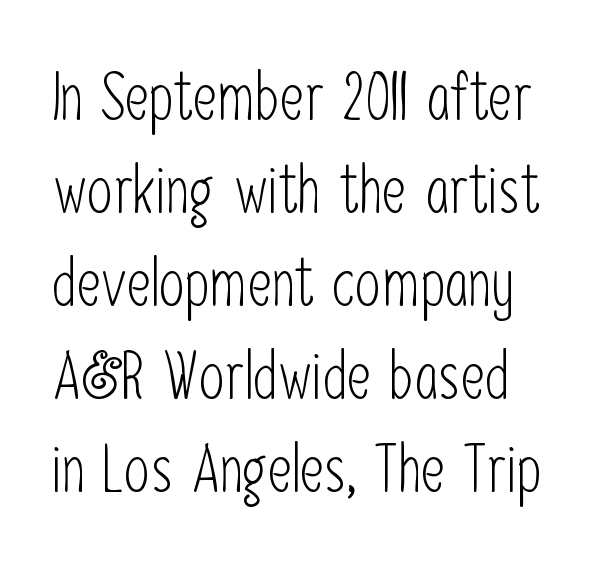
{"serif": "no", "italic": "no", "bold": "no", "weight": "light", "width": "condensed", "stroke_contrast": "low", "x_height": "medium", "monospaced": "no", "underline": "no", "line_spacing": "normal", "line_spacing_ratio": 1.41, "letter_spacing": "normal", "letter_spacing_em": 0.0, "glyph_px": 66}
